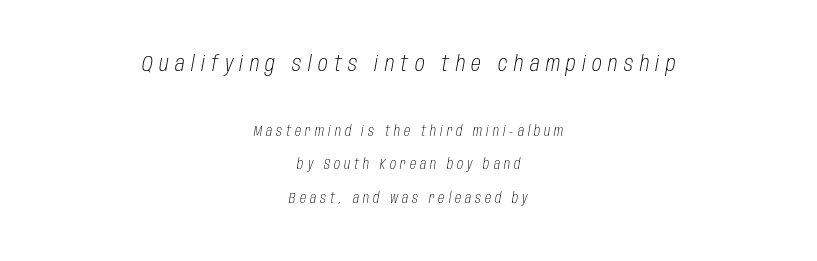
The image shows 22 px text type, italic (leaning right); set centered, loose line spacing (2.41x), unusually wide letter spacing (+0.29 em), not underlined; the first (top) block is 1.57x larger.
